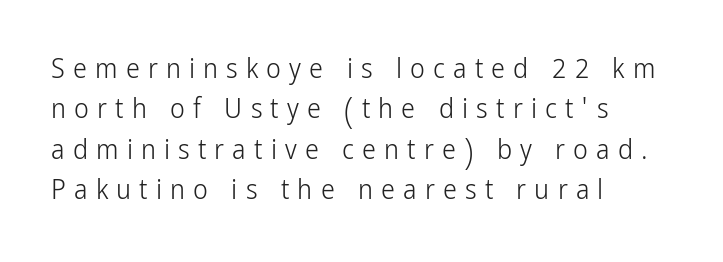
{"serif": "no", "italic": "no", "bold": "no", "weight": "light", "width": "condensed", "stroke_contrast": "low", "x_height": "medium", "monospaced": "no", "underline": "no", "align": "left", "line_spacing": "normal", "line_spacing_ratio": 1.44, "letter_spacing": "wide", "letter_spacing_em": 0.29, "glyph_px": 28}
